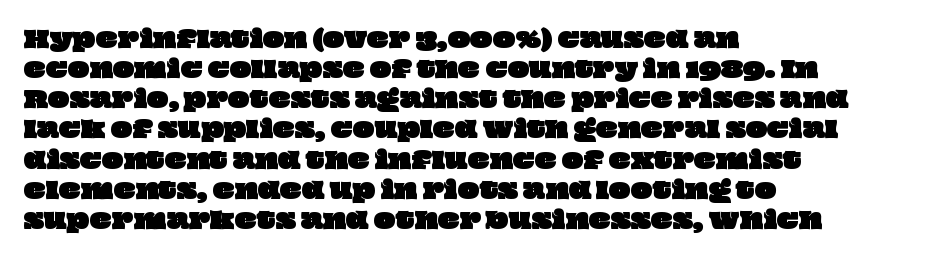
{"underline": "no", "align": "left", "line_spacing": "normal", "line_spacing_ratio": 1.31, "letter_spacing": "normal", "letter_spacing_em": 0.0, "glyph_px": 23}
